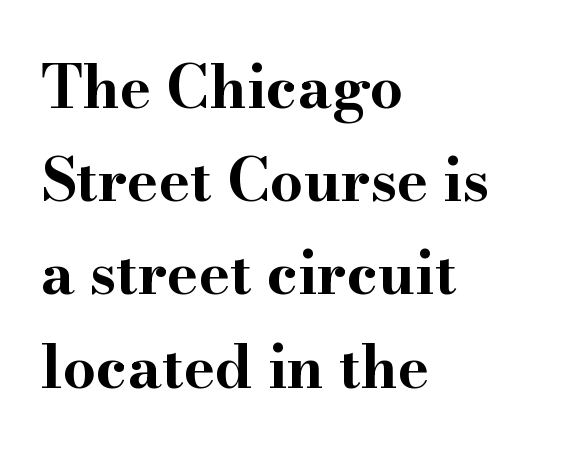
Q: Is the text bold? A: Yes.
Q: Is the text italic (slanted)? A: No, it is upright.
Q: Is the typeface a serif or a sans-serif typeface? A: Serif.
Q: Is the text underlined? A: No.
Q: How is the paragraph aligned? A: Left-aligned.
Q: Is the spacing between letters normal or unusually wide? A: Normal.
Q: Is the spacing between lines tight, normal or loose? A: Normal.
Q: Width (condensed, normal, or wide)? A: Wide.
Q: Stroke contrast? A: High.
Q: x-height? A: Small.
Q: Monospaced? A: No.
